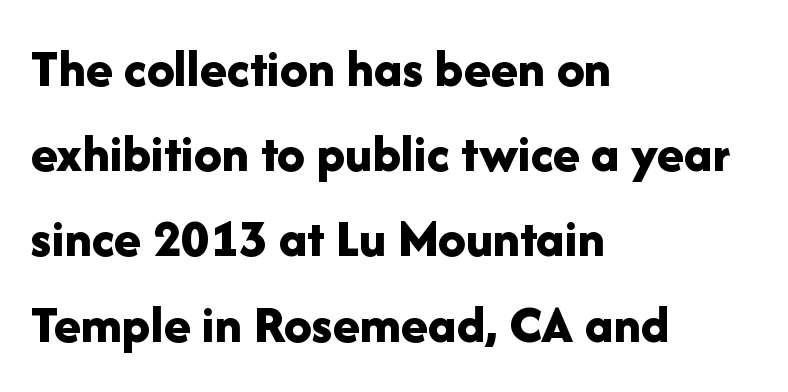
The image shows 55 px bold sans-serif type, upright; set left-aligned, normal line spacing (1.55x), normal letter spacing, not underlined; low stroke contrast and a medium x-height.
